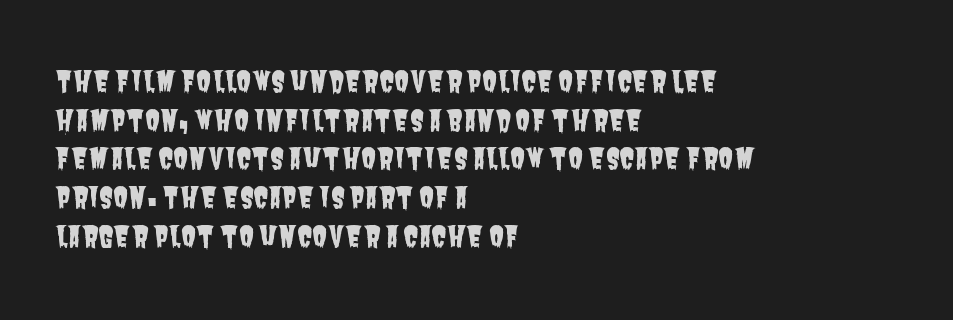
{"serif": "no", "width": "condensed", "stroke_contrast": "low", "x_height": "large", "monospaced": "no", "underline": "no", "align": "left", "line_spacing": "normal", "line_spacing_ratio": 1.38, "letter_spacing": "normal", "letter_spacing_em": 0.0, "glyph_px": 28}
